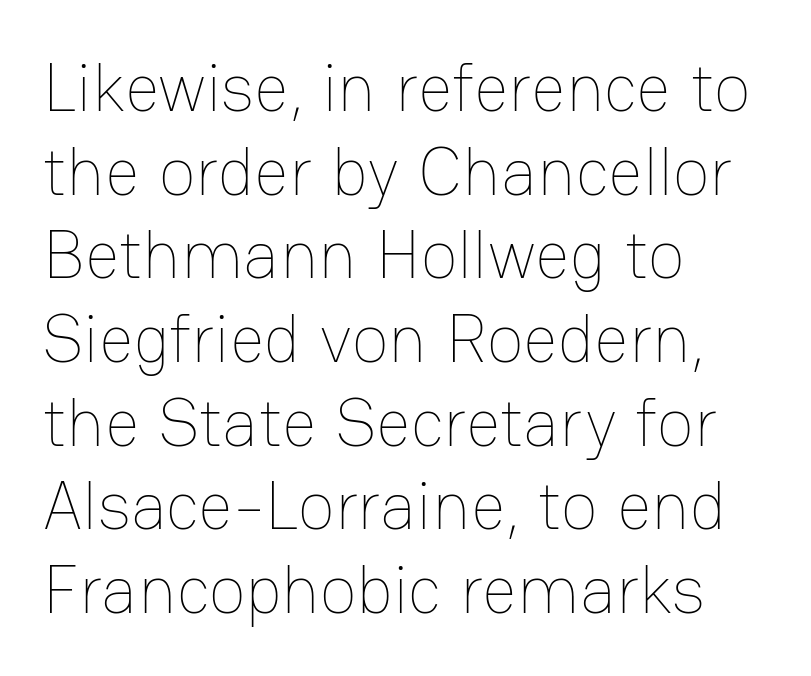
Italic? Not at all — the glyphs are vertical. The area under the type is left untouched. One-word summary of the alignment: left. Is this a fixed-width face? No — the glyphs have proportional, varying widths. Compared with typical body copy, the letter spacing here is the same.
